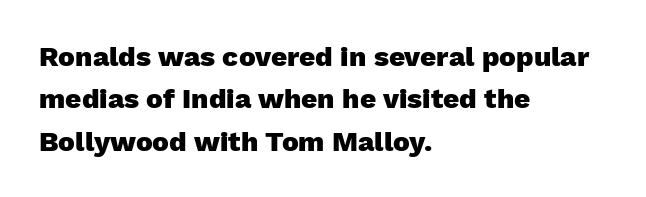
The image shows 28 px heavy sans-serif type, upright; set left-aligned, normal line spacing (1.51x), normal letter spacing, not underlined; low stroke contrast and a medium x-height.
